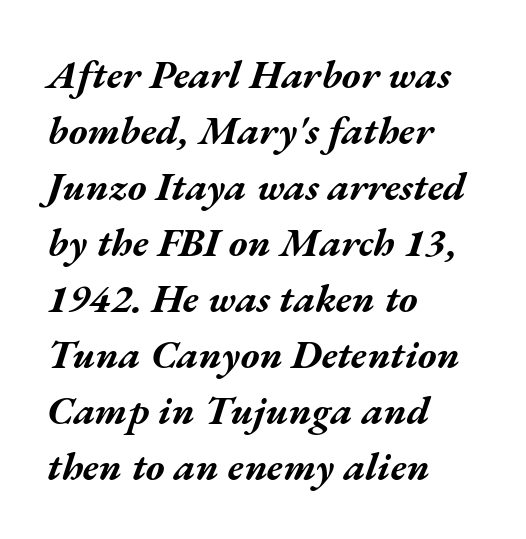
The rendering uses natural spacing where letterforms have individual widths. Is there much room between lines? A standard amount, neither cramped nor airy. Underline: absent. Thick stems and heavy bowls — unmistakably bold. Horizontally, the lines are justified to the leading edge only. No extra tracking has been applied to these lines.
